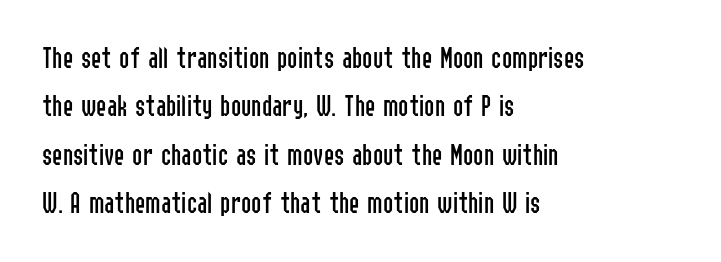
{"serif": "no", "italic": "no", "bold": "no", "weight": "regular", "width": "condensed", "stroke_contrast": "low", "x_height": "medium", "monospaced": "no", "underline": "no", "align": "left", "line_spacing": "normal", "line_spacing_ratio": 1.56, "letter_spacing": "normal", "letter_spacing_em": 0.0, "glyph_px": 31}
